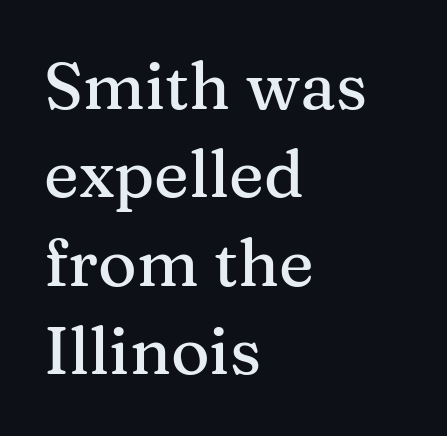
Leading: standard. The letters stand straight up with perfectly vertical stems. This rendering uses left alignment, leaving the right contour irregular. Character widths vary here, with narrow letters taking less room than wide ones.
